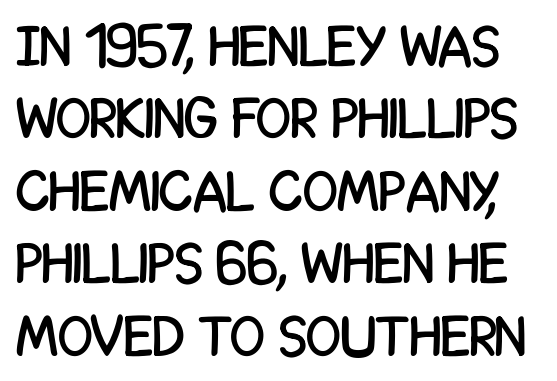
The image shows 57 px condensed sans-serif type, upright; set normal line spacing (1.27x), normal letter spacing, not underlined; low stroke contrast and a large x-height.
